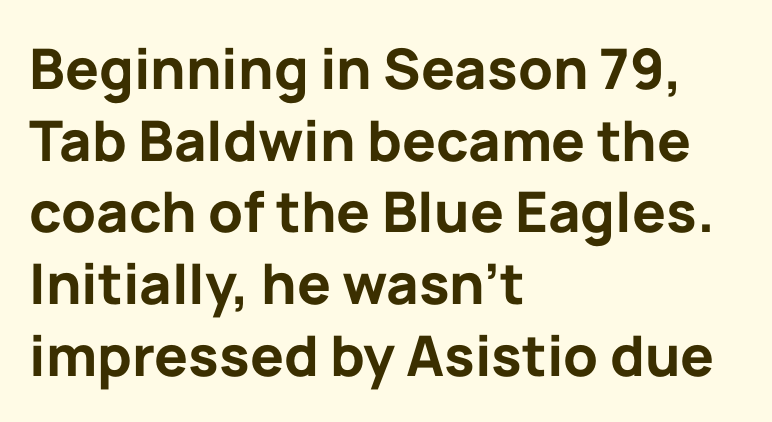
The image shows 56 px bold sans-serif type, upright; set left-aligned, normal line spacing (1.28x), normal letter spacing, not underlined; low stroke contrast and a medium x-height.
